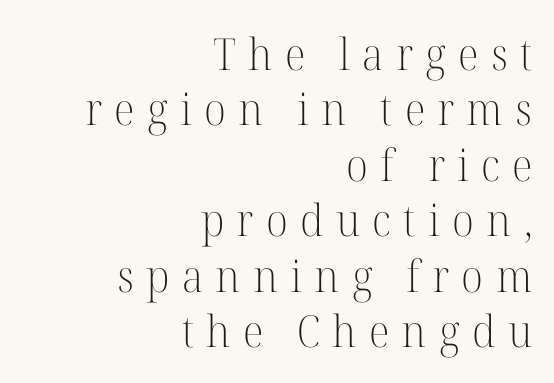
I'd call this a serif setting — the letters wear small feet. The setting favours the right margin, as signatures and pull-quotes sometimes do. In terms of posture, this sample is upright. Is the stroke heavy? The answer is a plain regular-or-lighter. Each row of text sits above clean, open space.
